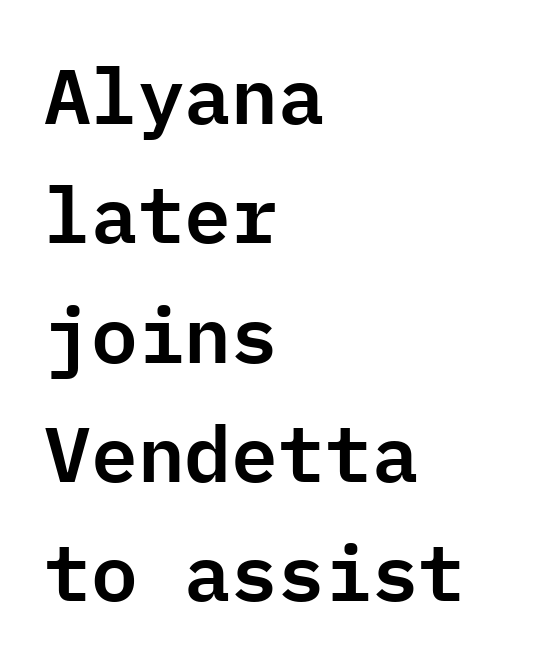
{"serif": "no", "italic": "no", "width": "normal", "stroke_contrast": "low", "x_height": "medium", "monospaced": "yes", "underline": "no", "align": "left", "line_spacing": "normal", "line_spacing_ratio": 1.53, "letter_spacing": "normal", "letter_spacing_em": 0.0, "glyph_px": 78}
